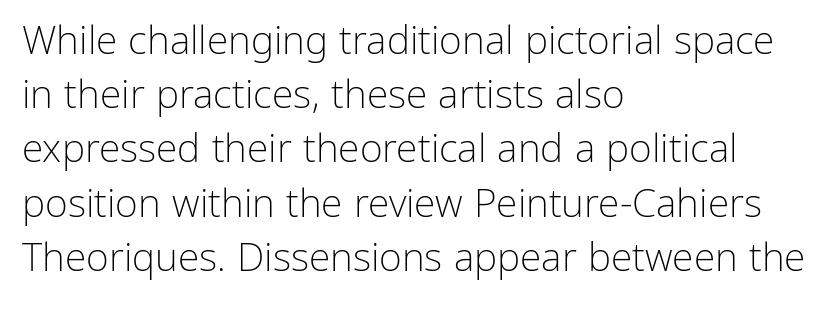
Q: Is the text bold? A: No.
Q: Is the text italic (slanted)? A: No, it is upright.
Q: Is the typeface a serif or a sans-serif typeface? A: Sans-serif.
Q: Is the text underlined? A: No.
Q: How is the paragraph aligned? A: Left-aligned.
Q: Is the spacing between letters normal or unusually wide? A: Normal.
Q: Is the spacing between lines tight, normal or loose? A: Normal.
Q: Width (condensed, normal, or wide)? A: Normal.
Q: Stroke contrast? A: Low.
Q: x-height? A: Medium.
Q: Monospaced? A: No.
